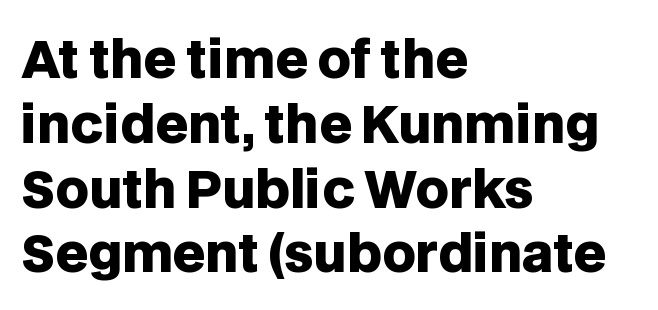
Q: Is the text bold? A: Yes.
Q: Is the text italic (slanted)? A: No, it is upright.
Q: Is the typeface a serif or a sans-serif typeface? A: Sans-serif.
Q: Is the text underlined? A: No.
Q: How is the paragraph aligned? A: Left-aligned.
Q: Is the spacing between letters normal or unusually wide? A: Normal.
Q: Is the spacing between lines tight, normal or loose? A: Normal.
Q: Width (condensed, normal, or wide)? A: Normal.
Q: Stroke contrast? A: Low.
Q: x-height? A: Large.
Q: Monospaced? A: No.
